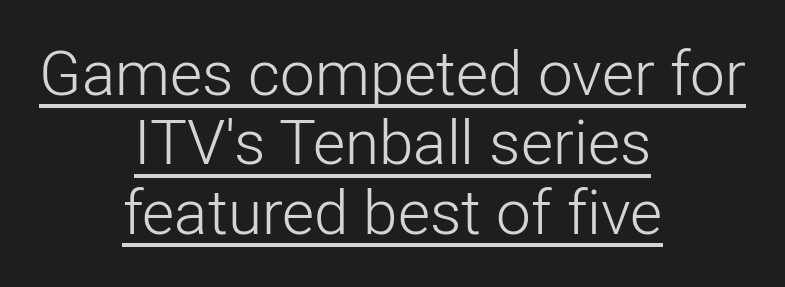
{"serif": "no", "italic": "no", "bold": "no", "weight": "light", "width": "normal", "stroke_contrast": "low", "x_height": "medium", "monospaced": "no", "underline": "yes", "align": "center", "line_spacing": "tight", "line_spacing_ratio": 1.12, "letter_spacing": "normal", "letter_spacing_em": 0.0, "glyph_px": 62}
